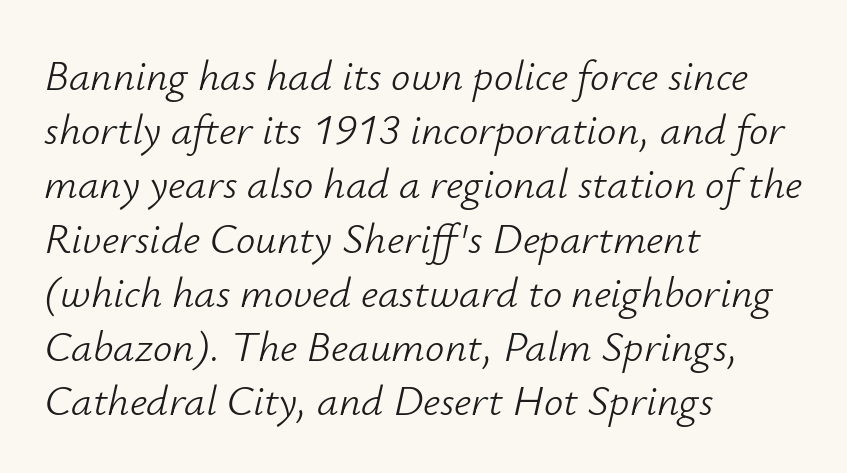
Q: Is the text bold? A: No.
Q: Is the text italic (slanted)? A: Yes, it leans right by about 12 degrees.
Q: Is the text underlined? A: No.
Q: How is the paragraph aligned? A: Left-aligned.
Q: Is the spacing between letters normal or unusually wide? A: Normal.
Q: Is the spacing between lines tight, normal or loose? A: Normal.
Q: Width (condensed, normal, or wide)? A: Normal.
Q: Stroke contrast? A: Low.
Q: x-height? A: Small.
Q: Monospaced? A: No.
